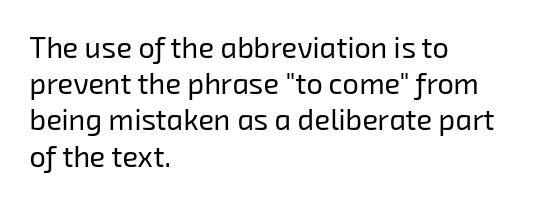
The image shows 29 px regular-weight sans-serif type; set left-aligned, normal line spacing (1.25x), normal letter spacing, not underlined; low stroke contrast and a medium x-height.
